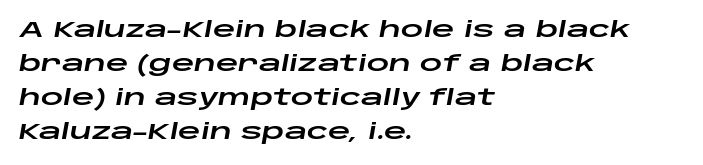
The image shows 22 px text type, italic (leaning right); set left-aligned, normal line spacing (1.55x), normal letter spacing, not underlined.
